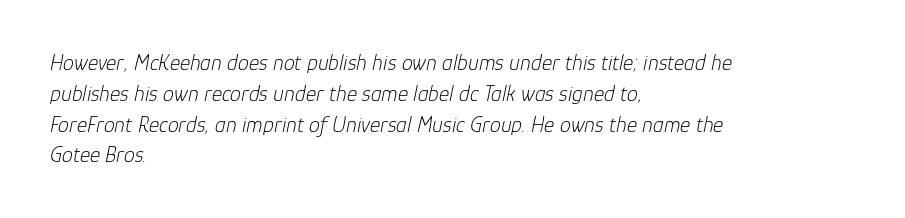
The image shows 22 px text type, italic (leaning right); set left-aligned, normal line spacing (1.4x), normal letter spacing, not underlined.
